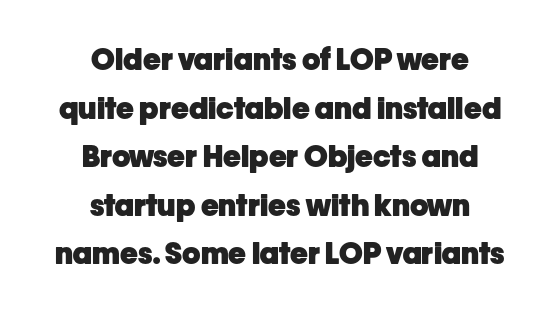
{"serif": "no", "italic": "no", "bold": "yes", "weight": "heavy", "width": "normal", "stroke_contrast": "low", "x_height": "medium", "monospaced": "no", "underline": "no", "align": "center", "line_spacing": "normal", "line_spacing_ratio": 1.62, "letter_spacing": "normal", "letter_spacing_em": 0.0, "glyph_px": 30}
